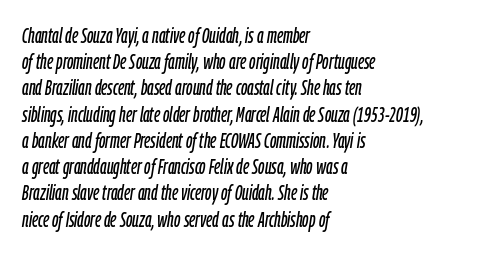
{"italic": "yes", "lean": "right", "slant_degrees": 9, "underline": "no", "align": "left", "line_spacing": "normal", "line_spacing_ratio": 1.25, "letter_spacing": "normal", "letter_spacing_em": 0.0, "glyph_px": 21}
